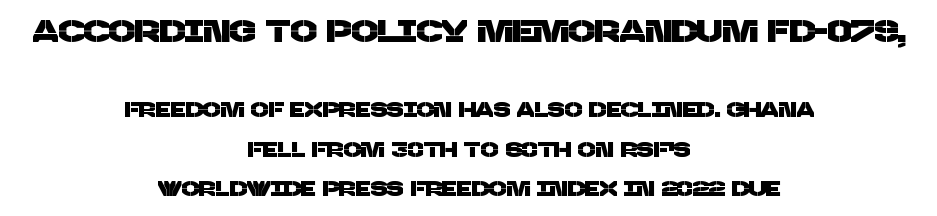
{"serif": "no", "width": "normal", "stroke_contrast": "low", "x_height": "large", "monospaced": "no", "underline": "no", "align": "center", "line_spacing_ratio": 1.88, "letter_spacing": "normal", "letter_spacing_em": 0.0, "larger_block": "first", "size_ratio": 1.48, "glyph_px": 31}
